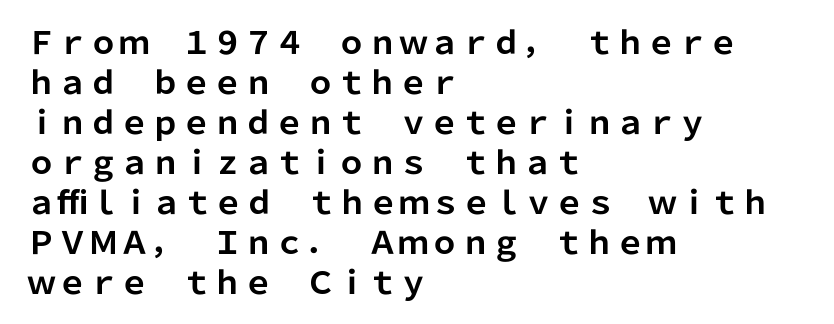
{"serif": "no", "italic": "no", "bold": "yes", "weight": "bold", "width": "normal", "stroke_contrast": "low", "x_height": "medium", "monospaced": "no", "underline": "no", "align": "left", "line_spacing": "normal", "line_spacing_ratio": 1.29, "letter_spacing": "normal", "letter_spacing_em": 0.0, "glyph_px": 31}
